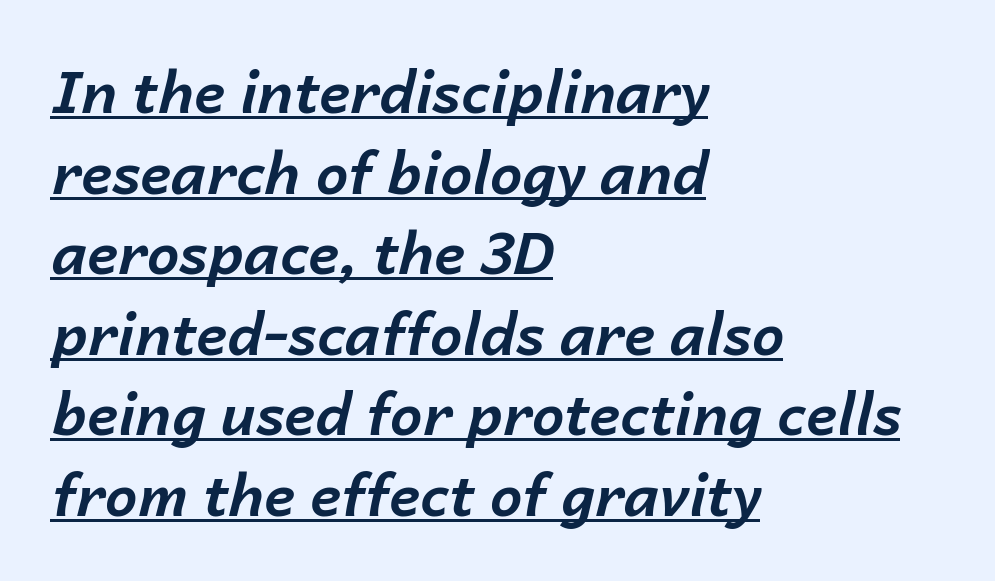
Each line of the rendering has a horizontal stroke beneath the glyphs. The gaps between neighbouring characters are ordinary and unremarkable. Emphasis-style slanted type is in use. This is heavy type, rendered in bold. Here the designer chose a conventional face with non-uniform glyph widths. The line-height multiplier appears to be the usual default.
